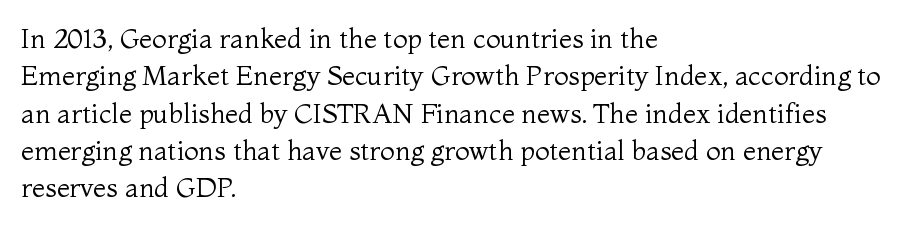
{"italic": "no", "bold": "no", "underline": "no", "align": "left", "line_spacing": "normal", "line_spacing_ratio": 1.38, "letter_spacing": "normal", "letter_spacing_em": 0.0, "glyph_px": 27}
